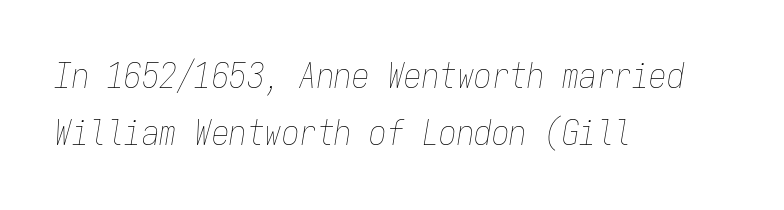
The passage is arranged the way most books set body copy — flush left. Whoever set this chose a conventional vertical rhythm. Observe the lean: these are italic letterforms. The rendering uses typewriter-style spacing with identical character cells. Caption: standard tracking, unaltered.
